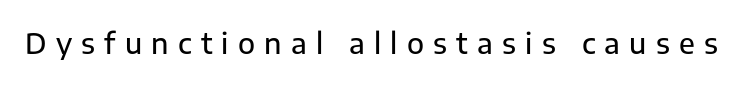
Character widths vary here, with narrow letters taking less room than wide ones. Designer's note — italics off, roman on. Font category for this specimen: sans-serif. The string is rendered with underlining switched off.
